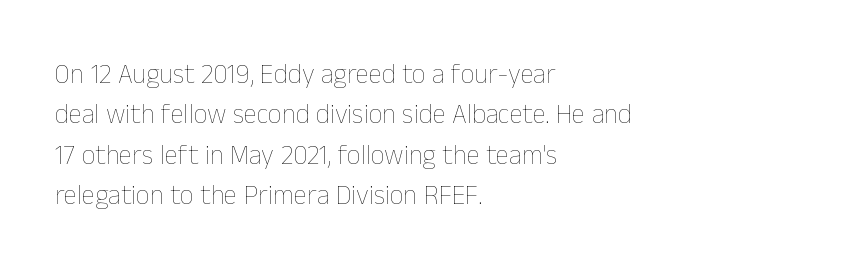
{"italic": "no", "bold": "no", "underline": "no", "align": "left", "line_spacing": "normal", "line_spacing_ratio": 1.5, "letter_spacing": "normal", "letter_spacing_em": 0.0, "glyph_px": 27}
